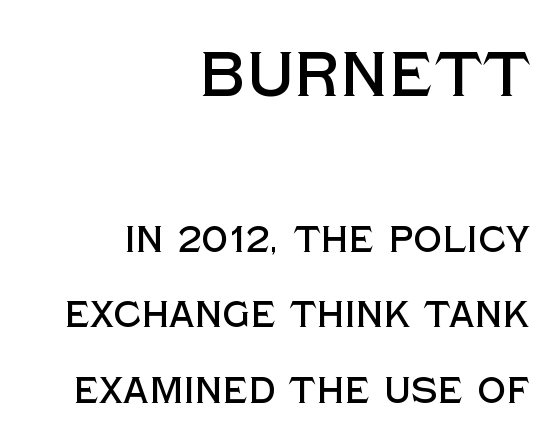
This layout puts the oversized block above and the modest block below. No feet cap the strokes, marking this as sans-serif type. Students, note that the glyphs here touch the page at normal intervals. The space beneath each line is pristine and unruled. The lettering holds an erect, upright posture throughout.
